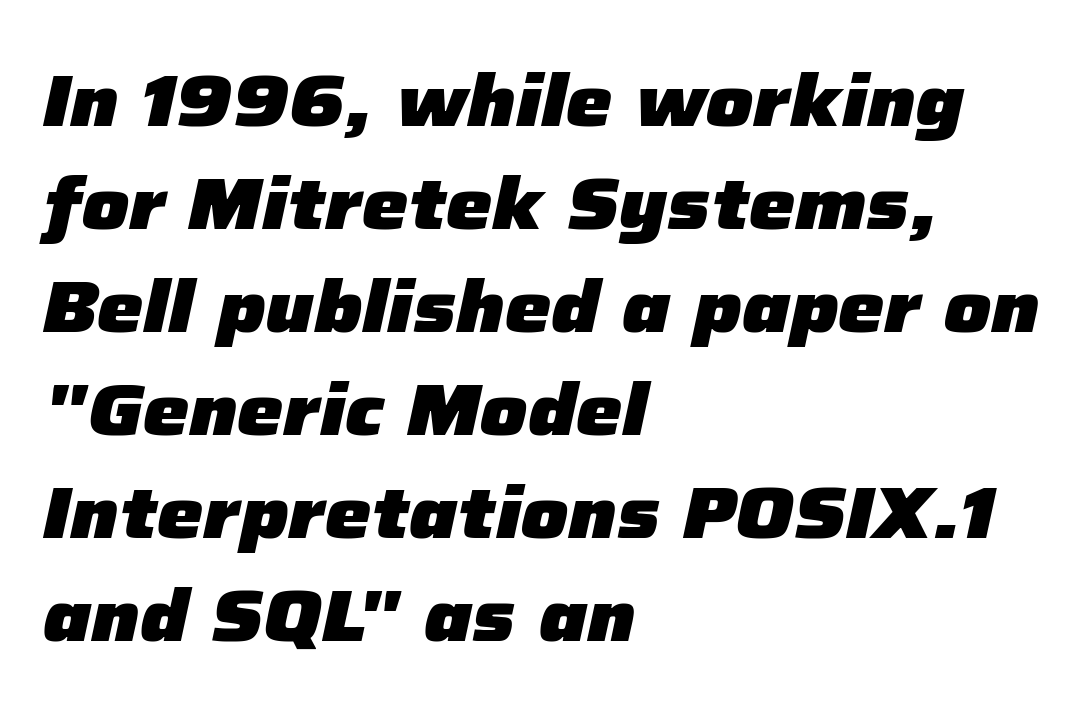
{"italic": "yes", "lean": "right", "slant_degrees": 12, "bold": "yes", "weight": "heavy", "width": "normal", "stroke_contrast": "low", "x_height": "medium", "monospaced": "no", "underline": "no", "align": "left", "line_spacing": "normal", "line_spacing_ratio": 1.41, "letter_spacing": "normal", "letter_spacing_em": 0.0, "glyph_px": 73}
